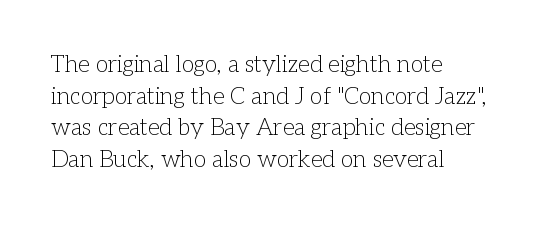
The image shows 23 px text type, upright; set left-aligned, normal line spacing (1.38x), normal letter spacing, not underlined.
